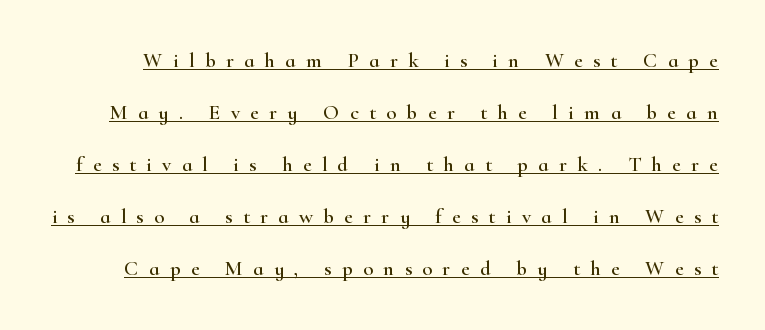
Q: Is the text italic (slanted)? A: No, it is upright.
Q: Is the text underlined? A: Yes.
Q: Is the spacing between letters normal or unusually wide? A: Unusually wide.
Q: Is the spacing between lines tight, normal or loose? A: Loose.
